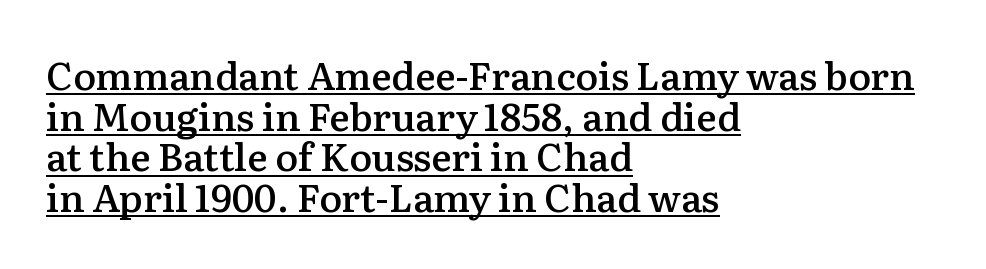
The image shows 38 px semibold serif type, upright; set left-aligned, tight line spacing (1.07x), normal letter spacing, underlined; medium stroke contrast and a medium x-height.
